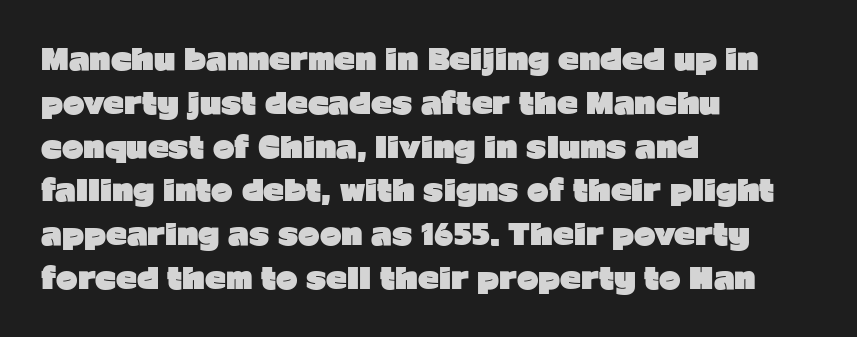
{"serif": "no", "italic": "no", "bold": "yes", "weight": "heavy", "width": "normal", "stroke_contrast": "low", "x_height": "medium", "monospaced": "no", "underline": "no", "align": "left", "line_spacing": "normal", "line_spacing_ratio": 1.51, "letter_spacing": "normal", "letter_spacing_em": 0.0, "glyph_px": 29}
